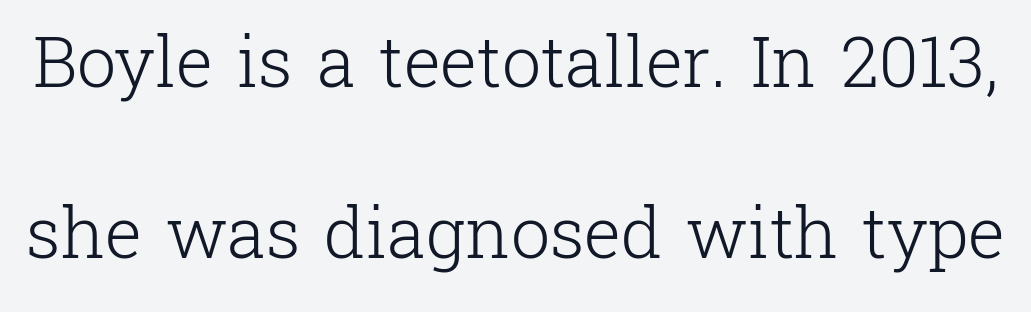
{"serif": "yes", "italic": "no", "bold": "no", "weight": "light", "width": "normal", "stroke_contrast": "low", "x_height": "medium", "monospaced": "no", "underline": "no", "line_spacing": "loose", "line_spacing_ratio": 2.45, "letter_spacing": "normal", "letter_spacing_em": 0.0, "glyph_px": 70}
